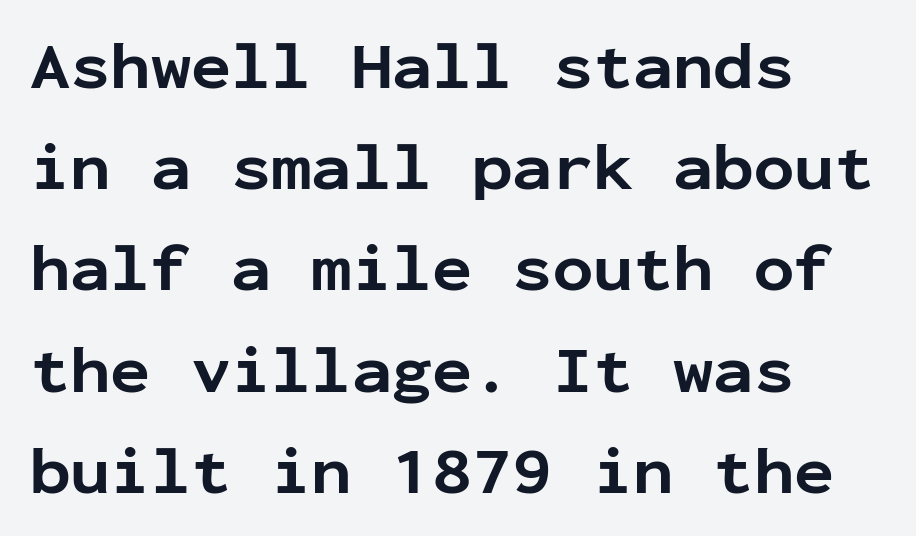
The rendering uses typewriter-style spacing with identical character cells. Honestly, there is no underline to notice here at all. This rendering employs a face without finishing strokes, i.e., a sans-serif. The compositor pushed each line to the left boundary. Inter-character spacing is left at the font's built-in metrics. The leading is moderate, giving the passage an even texture.
